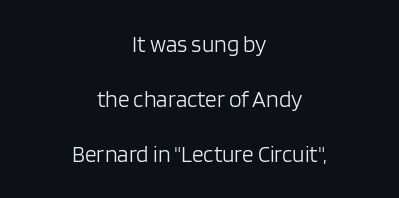
Letters rest on an invisible, unmarked baseline. Compared with a flush-left layout, this one balances lines on the center instead. Line spacing here is loose. How are the letters spaced? Ordinarily, with no added tracking. Every stem runs plumb, perpendicular to the baseline.
